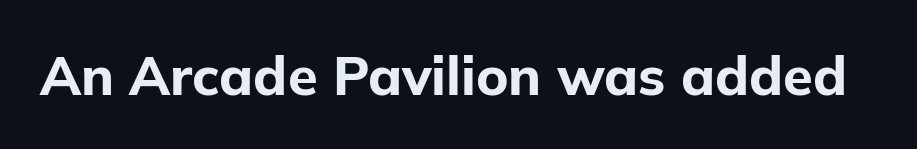
Stroke terminals: plain, sans-serif. Designer's note — italics off, roman on. Each letter keeps its own natural width here, so spacing adapts to shape. No word sits above an underline.
